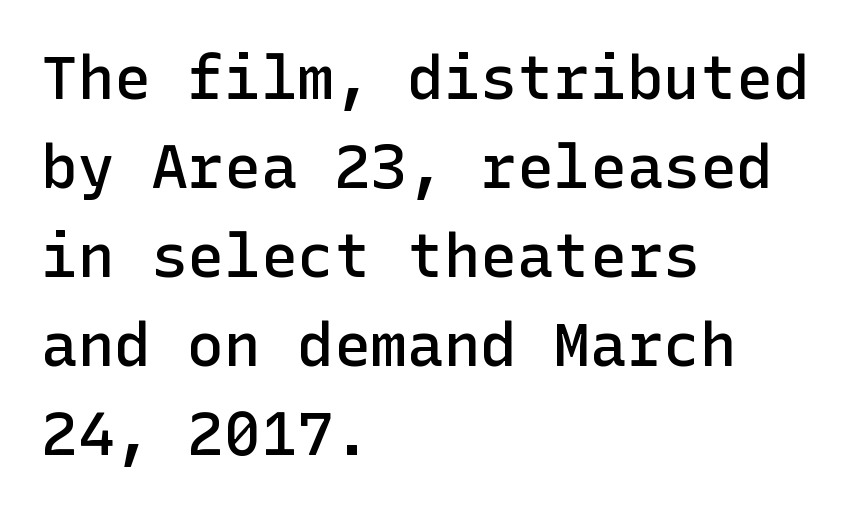
Q: Is the text bold? A: Semi-bold.
Q: Is the text italic (slanted)? A: No, it is upright.
Q: Is the typeface a serif or a sans-serif typeface? A: Sans-serif.
Q: Is the text underlined? A: No.
Q: How is the paragraph aligned? A: Left-aligned.
Q: Is the spacing between letters normal or unusually wide? A: Normal.
Q: Is the spacing between lines tight, normal or loose? A: Normal.
Q: Width (condensed, normal, or wide)? A: Normal.
Q: Stroke contrast? A: Low.
Q: x-height? A: Medium.
